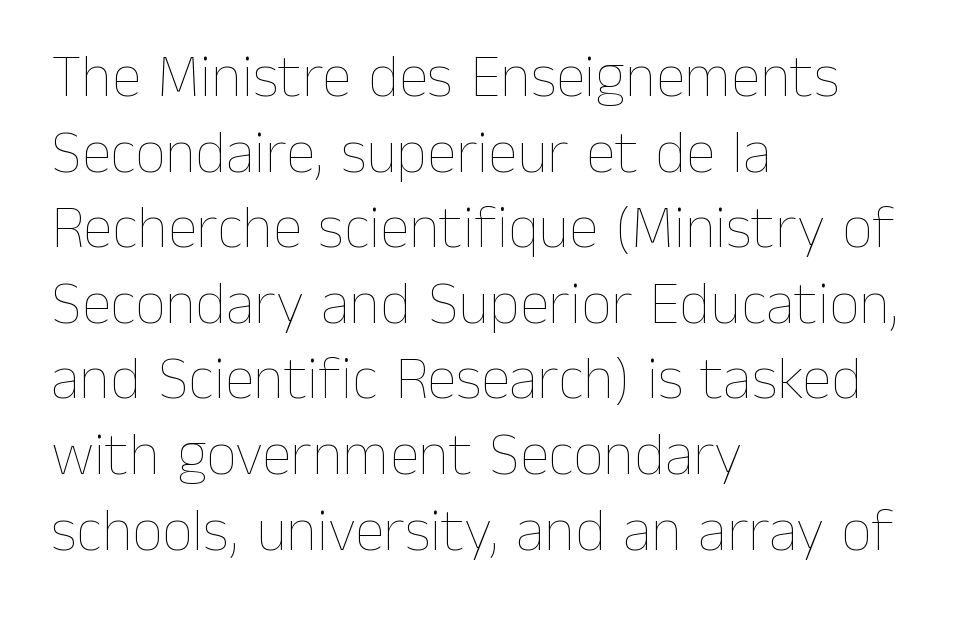
The image shows 60 px thin type, upright; set left-aligned, normal line spacing (1.26x), normal letter spacing, not underlined; low stroke contrast and a medium x-height.
